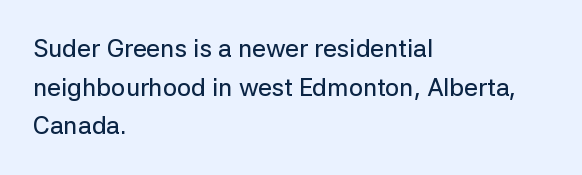
{"italic": "no", "underline": "no", "align": "left", "line_spacing": "normal", "line_spacing_ratio": 1.55, "letter_spacing": "normal", "letter_spacing_em": 0.0, "glyph_px": 25}
